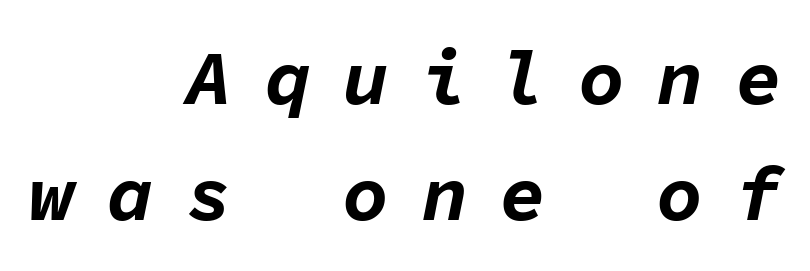
{"italic": "yes", "lean": "right", "slant_degrees": 11, "bold": "yes", "weight": "bold", "width": "normal", "stroke_contrast": "low", "x_height": "medium", "monospaced": "yes", "underline": "no", "align": "right", "line_spacing": "normal", "line_spacing_ratio": 1.51, "letter_spacing": "wide", "letter_spacing_em": 0.42, "glyph_px": 77}
